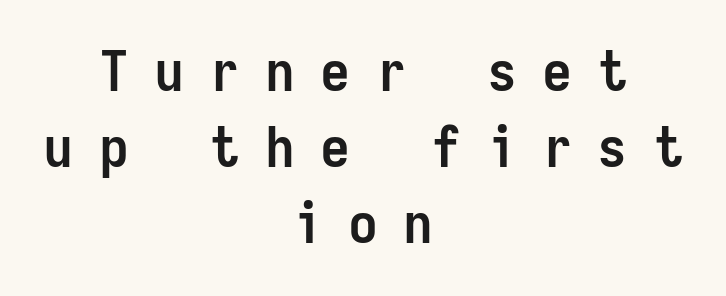
Q: Is the text bold? A: Yes.
Q: Is the text italic (slanted)? A: No, it is upright.
Q: Is the typeface a serif or a sans-serif typeface? A: Sans-serif.
Q: Is the text underlined? A: No.
Q: How is the paragraph aligned? A: Centered.
Q: Is the spacing between letters normal or unusually wide? A: Unusually wide.
Q: Is the spacing between lines tight, normal or loose? A: Normal.
Q: Width (condensed, normal, or wide)? A: Condensed.
Q: Stroke contrast? A: Low.
Q: x-height? A: Medium.
Q: Monospaced? A: Yes.
